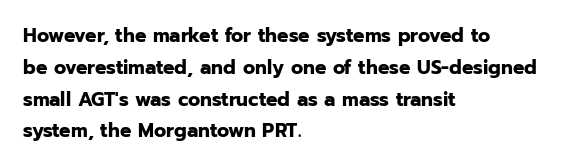
Upright lettering throughout. The foot of each line stays bare and open. Line spacing here is normal. The letters sit at their default tracking, neither squeezed nor spread. The setting favours the left margin, as ordinary paragraphs usually do. These words are printed bold, with thick strokes throughout.
